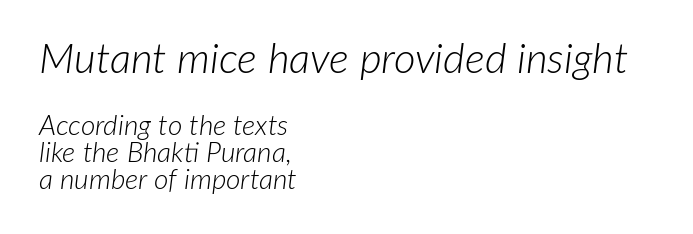
{"italic": "yes", "lean": "right", "slant_degrees": 7, "bold": "no", "weight": "light", "width": "normal", "stroke_contrast": "low", "x_height": "medium", "monospaced": "no", "underline": "no", "align": "left", "line_spacing": "tight", "line_spacing_ratio": 0.95, "letter_spacing": "normal", "letter_spacing_em": 0.0, "larger_block": "first", "size_ratio": 1.5, "glyph_px": 42}
